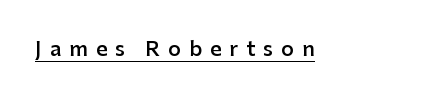
Q: Is the text bold? A: Semi-bold.
Q: Is the text italic (slanted)? A: No, it is upright.
Q: Is the text underlined? A: Yes.
Q: Is the spacing between letters normal or unusually wide? A: Unusually wide.
